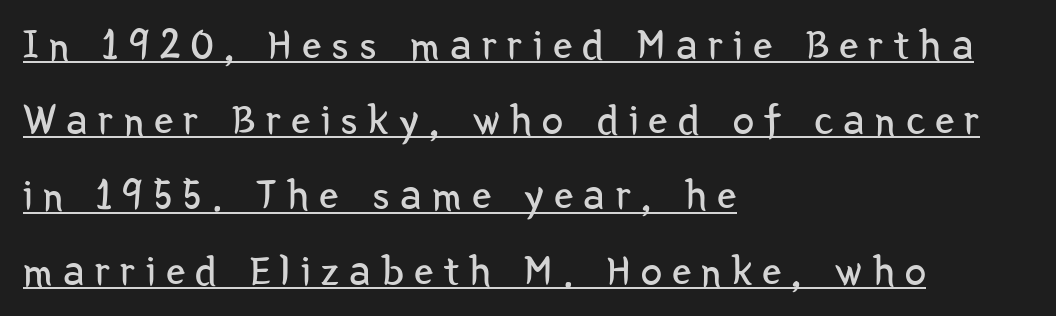
The lines in this sample share a left origin and differ only in where they stop. Nope, no serifs anywhere on these letters. Is the type heavy? It reads as light-to-regular instead. Varying glyph widths throughout — classic text-font behaviour. Quick note: underline on. The gaps between neighbouring characters are conspicuously large.
